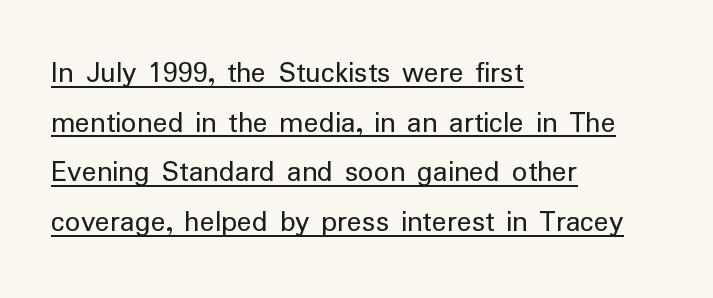
Honestly, the letter spacing is just normal — you wouldn't notice it. Classification — sans serif. The passage shown is not bold in any degree. Caption: lettering with a line underneath. The face used here is proportionally spaced, like ordinary book or web type.
